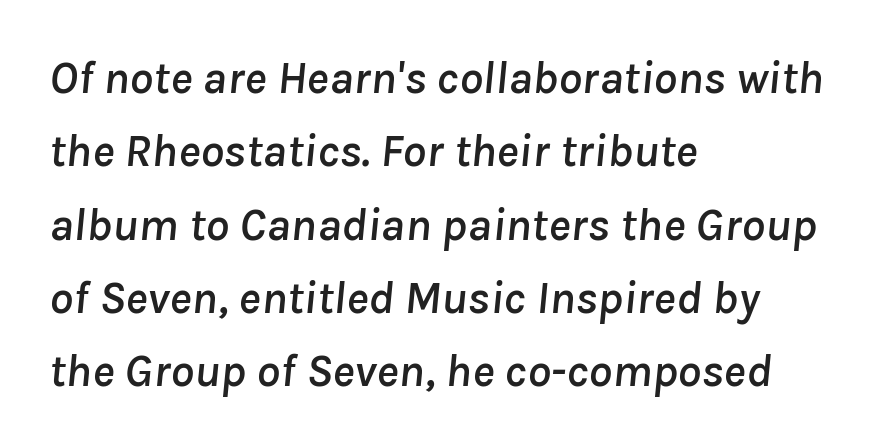
The image shows 47 px text type, italic (leaning right); set left-aligned, normal line spacing (1.56x), normal letter spacing, not underlined; low stroke contrast and a medium x-height.
